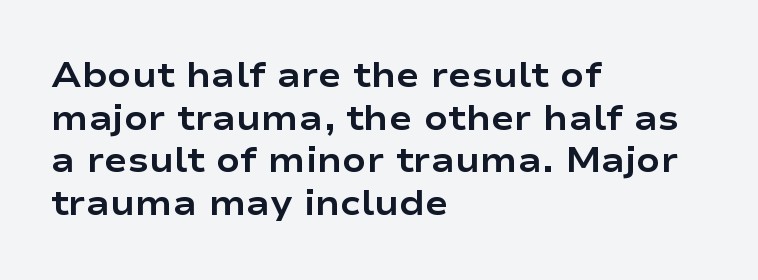
The image shows 35 px bold, wide sans-serif type, upright; set left-aligned, line spacing 1.22x, normal letter spacing, not underlined; low stroke contrast and a medium x-height.
